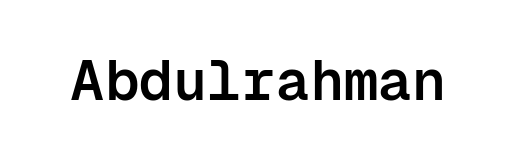
The image shows 57 px semibold sans-serif type, upright, monospaced; set normal letter spacing, not underlined; low stroke contrast and a medium x-height.
